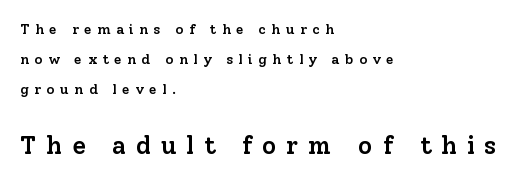
The image shows 25 px text type, upright; set left-aligned, loose line spacing (2.15x), unusually wide letter spacing (+0.39 em), not underlined; the second (bottom) block is 1.79x larger.
